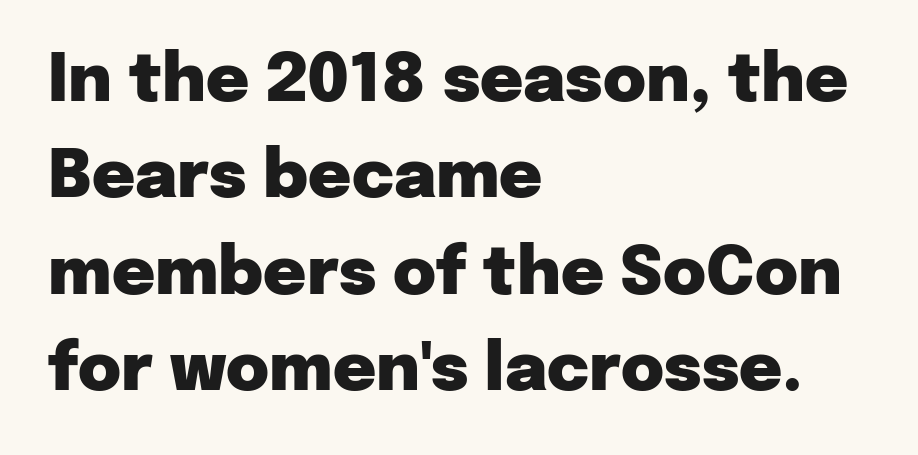
The glyphs have the mass of a bold cut. Leading matches the norm, producing a regular column. Only glyphs here, with clear space below each row. The paragraph shown leans on its left margin. Typographically, this falls in the sans-serif category. Looks like regular typesetting: each glyph gets only the width it needs.
